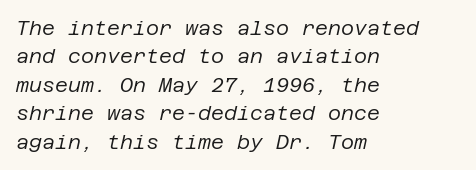
Q: Is the text bold? A: No.
Q: Is the text italic (slanted)? A: Yes, it leans right by about 12 degrees.
Q: Is the text underlined? A: No.
Q: How is the paragraph aligned? A: Left-aligned.
Q: Is the spacing between letters normal or unusually wide? A: Normal.
Q: Is the spacing between lines tight, normal or loose? A: Normal.
